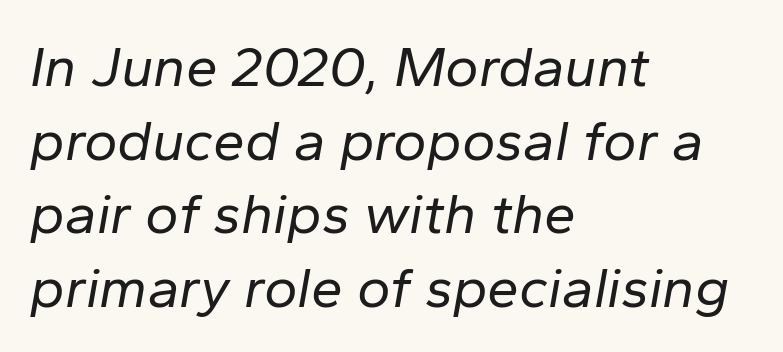
Is the letter spacing exaggerated? No — it looks like the ordinary default. Honestly, there is no underline to notice here at all. Proportional: the letters do not fall into vertical columns. Bold? No — there's no thickening of the strokes. Whoever set this chose a conventional vertical rhythm.
